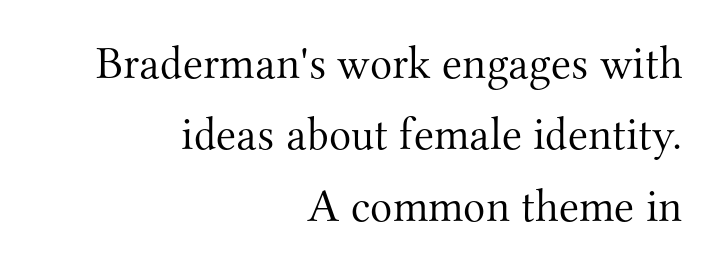
The image shows 46 px light serif type, upright; set right-aligned, normal line spacing (1.55x), normal letter spacing, not underlined; medium stroke contrast and a small x-height.
